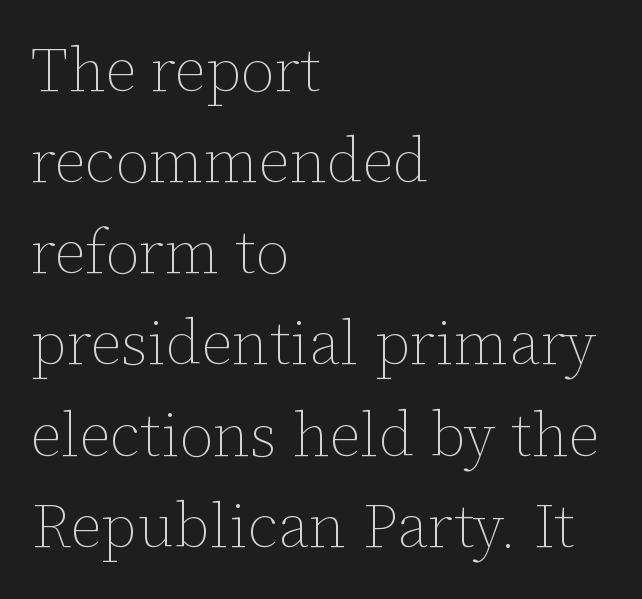
Q: Is the text bold? A: No.
Q: Is the text italic (slanted)? A: No, it is upright.
Q: Is the text underlined? A: No.
Q: How is the paragraph aligned? A: Left-aligned.
Q: Is the spacing between letters normal or unusually wide? A: Normal.
Q: Is the spacing between lines tight, normal or loose? A: Normal.
Q: Width (condensed, normal, or wide)? A: Normal.
Q: Stroke contrast? A: Low.
Q: x-height? A: Medium.
Q: Monospaced? A: No.
